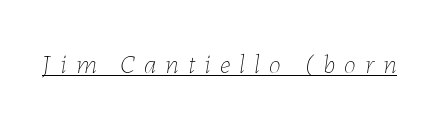
Q: Is the text bold? A: No.
Q: Is the text italic (slanted)? A: Yes, it leans right by about 7 degrees.
Q: Is the text underlined? A: Yes.
Q: Is the spacing between letters normal or unusually wide? A: Unusually wide.
